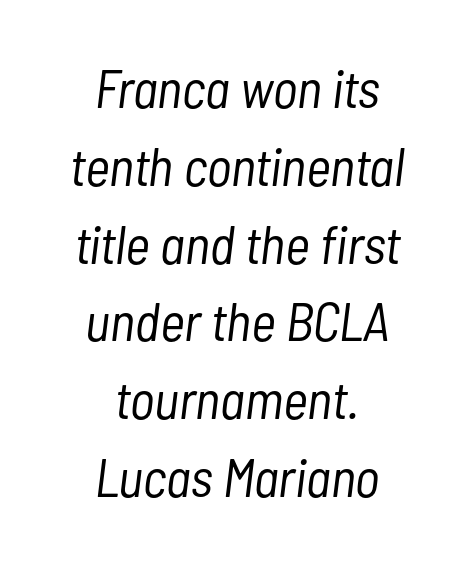
Q: Is the text bold? A: No.
Q: Is the text italic (slanted)? A: Yes, it leans right by about 7 degrees.
Q: Is the text underlined? A: No.
Q: How is the paragraph aligned? A: Centered.
Q: Is the spacing between letters normal or unusually wide? A: Normal.
Q: Is the spacing between lines tight, normal or loose? A: Normal.
Q: Width (condensed, normal, or wide)? A: Condensed.
Q: Stroke contrast? A: Low.
Q: x-height? A: Medium.
Q: Monospaced? A: No.
